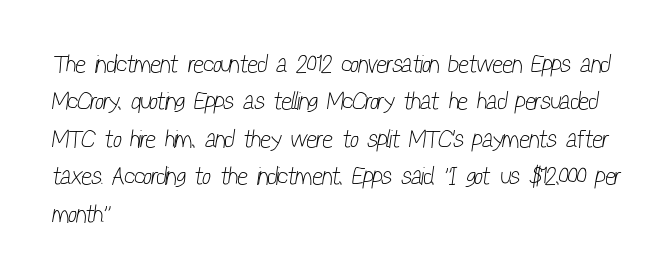
{"bold": "no", "underline": "no", "align": "left", "line_spacing": "normal", "line_spacing_ratio": 1.5, "letter_spacing": "normal", "letter_spacing_em": 0.0, "glyph_px": 25}
